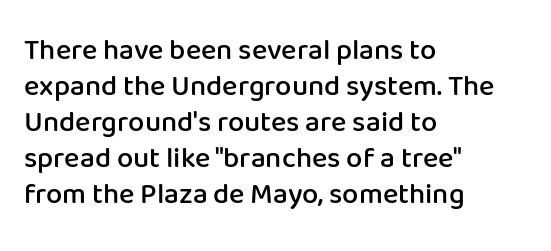
{"serif": "no", "italic": "no", "bold": "semi", "weight": "semibold", "width": "normal", "stroke_contrast": "low", "x_height": "medium", "monospaced": "no", "underline": "no", "align": "left", "line_spacing_ratio": 1.24, "letter_spacing": "normal", "letter_spacing_em": 0.0, "glyph_px": 29}
